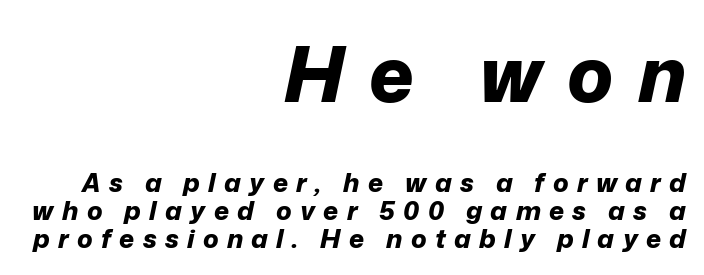
{"italic": "yes", "lean": "right", "slant_degrees": 12, "bold": "yes", "weight": "bold", "width": "normal", "stroke_contrast": "low", "x_height": "medium", "monospaced": "no", "underline": "no", "align": "right", "line_spacing": "tight", "line_spacing_ratio": 1.08, "letter_spacing": "wide", "letter_spacing_em": 0.32, "larger_block": "first", "size_ratio": 2.96, "glyph_px": 77}
